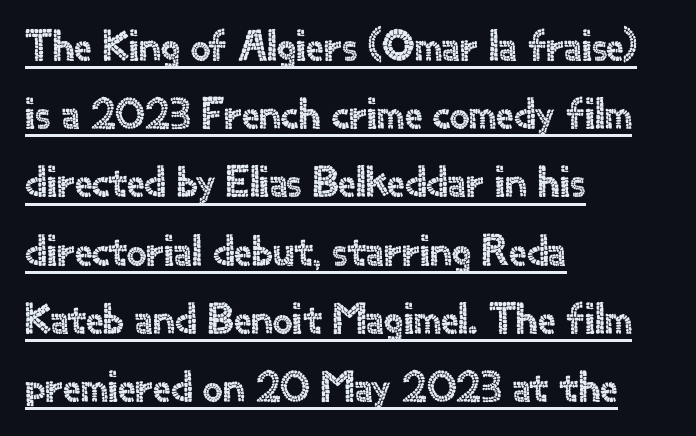
The image shows 44 px sans-serif type, upright; set left-aligned, normal line spacing (1.55x), normal letter spacing, underlined; a small x-height.
